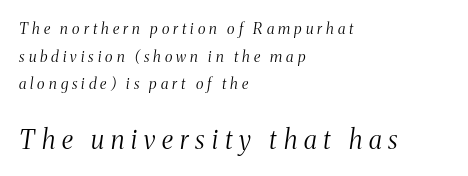
The image shows 26 px text type, italic (leaning right); set left-aligned, line spacing 1.84x, unusually wide letter spacing (+0.27 em), not underlined; the second (bottom) block is 1.73x larger.
